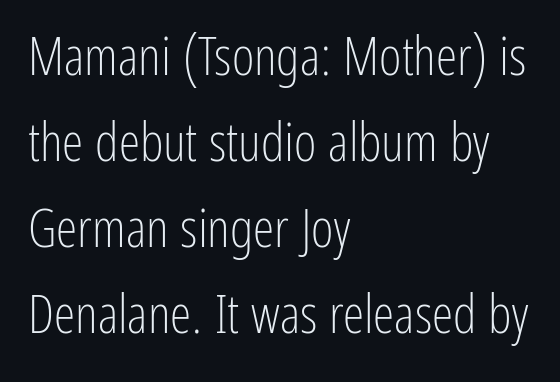
Q: Is the text bold? A: No.
Q: Is the text italic (slanted)? A: No, it is upright.
Q: Is the typeface a serif or a sans-serif typeface? A: Sans-serif.
Q: Is the text underlined? A: No.
Q: How is the paragraph aligned? A: Left-aligned.
Q: Is the spacing between letters normal or unusually wide? A: Normal.
Q: Is the spacing between lines tight, normal or loose? A: Normal.
Q: Width (condensed, normal, or wide)? A: Condensed.
Q: Stroke contrast? A: Low.
Q: x-height? A: Medium.
Q: Monospaced? A: No.
